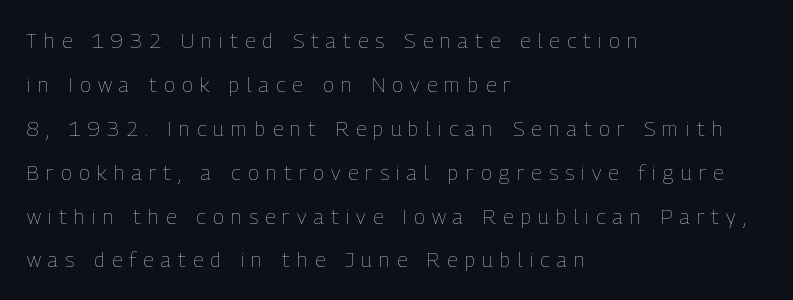
Decoration check: the copy has no underline. Ordinary non-slanted type is in use. Alignment: flush left. Notice the wide empty band between every row — that's loose leading.
